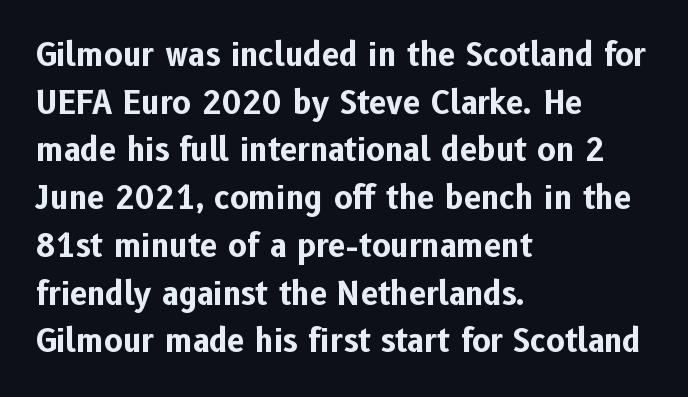
This is the regular roman posture of the typeface. Words float on clear page, feet unadorned. Honestly, the letter spacing is just normal — you wouldn't notice it. The ragged edge is on the right, which tells us the setting is flush left. Students, this is bold: see how much ink each stroke carries. This is sans-serif lettering, the kind often seen on screens and signage.
